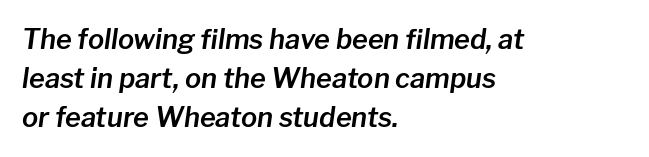
The image shows 27 px text type, italic (leaning right); set left-aligned, normal line spacing (1.45x), normal letter spacing, not underlined.
